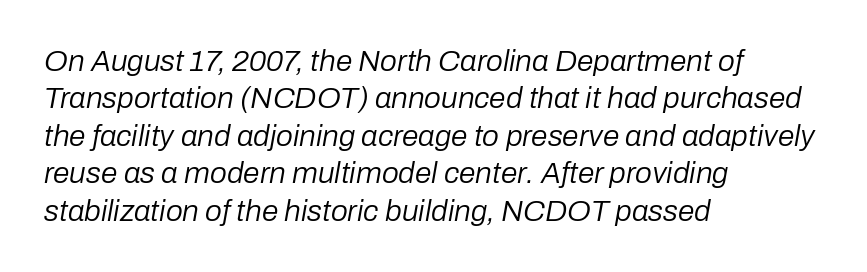
Q: Is the text bold? A: No.
Q: Is the text italic (slanted)? A: Yes, it leans right by about 10 degrees.
Q: Is the text underlined? A: No.
Q: How is the paragraph aligned? A: Left-aligned.
Q: Is the spacing between letters normal or unusually wide? A: Normal.
Q: Is the spacing between lines tight, normal or loose? A: Normal.
Q: Width (condensed, normal, or wide)? A: Normal.
Q: Stroke contrast? A: Low.
Q: x-height? A: Medium.
Q: Monospaced? A: No.
